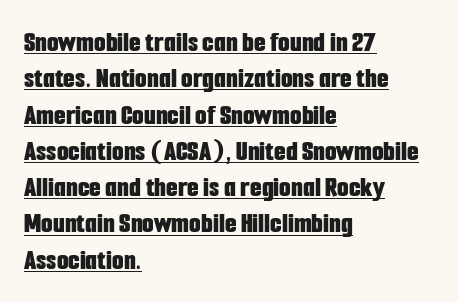
Inter-character spacing is left at the font's built-in metrics. Notice how the stems are strictly vertical — no italics here. Notice how the passage keeps a crisp vertical edge on the left only. You could not count columns in this text — the font is proportionally spaced. The face used here appears with an underline applied.
